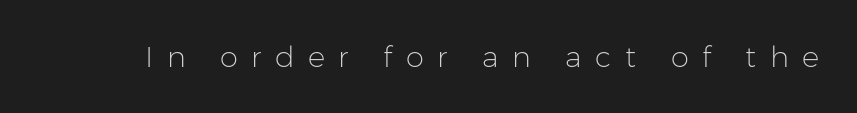
{"serif": "no", "italic": "no", "bold": "no", "weight": "light", "width": "normal", "stroke_contrast": "low", "x_height": "medium", "monospaced": "no", "underline": "no", "letter_spacing": "wide", "letter_spacing_em": 0.46, "glyph_px": 29}
